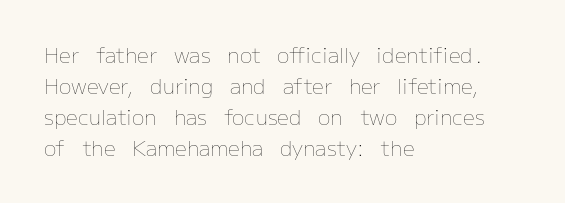
If you drew a line through each stem, it would be perfectly vertical. Leftover space on each line is placed entirely after the last word. The vertical gap from one line to the next is medium. The specimen omits any rule beneath the text block's lines.
